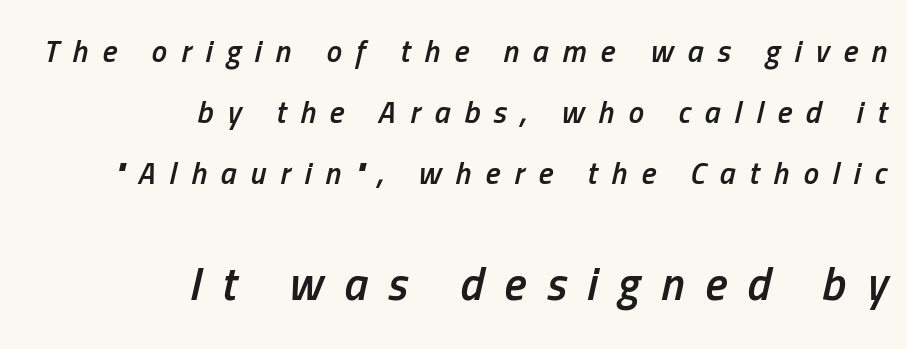
{"italic": "yes", "lean": "right", "slant_degrees": 13, "bold": "semi", "weight": "semibold", "width": "condensed", "stroke_contrast": "low", "x_height": "medium", "monospaced": "no", "underline": "no", "align": "right", "line_spacing": "loose", "line_spacing_ratio": 1.96, "letter_spacing": "wide", "letter_spacing_em": 0.45, "larger_block": "second", "size_ratio": 1.48, "glyph_px": 46}
